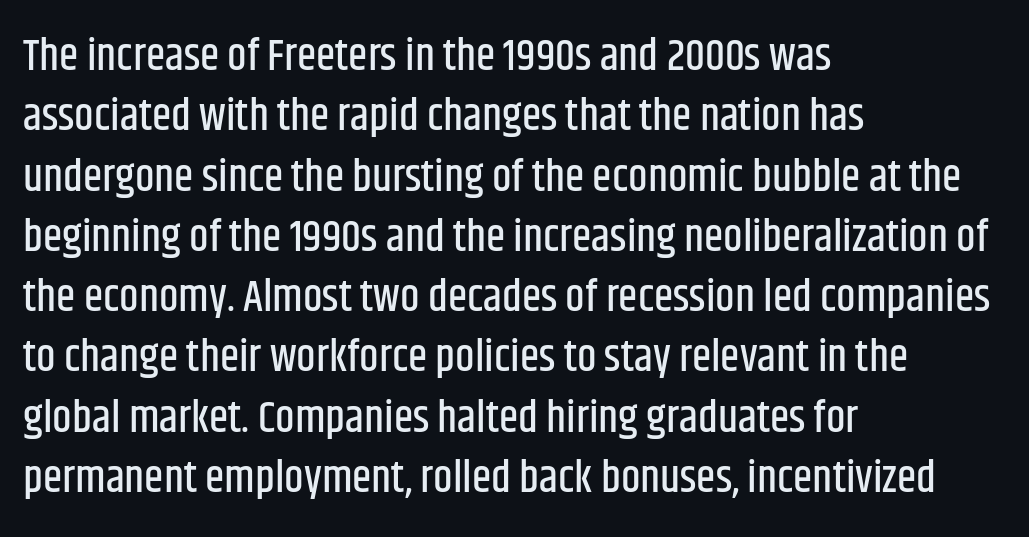
{"serif": "no", "italic": "no", "width": "condensed", "stroke_contrast": "low", "x_height": "large", "monospaced": "no", "underline": "no", "align": "left", "line_spacing": "normal", "line_spacing_ratio": 1.37, "letter_spacing": "normal", "letter_spacing_em": 0.0, "glyph_px": 44}
